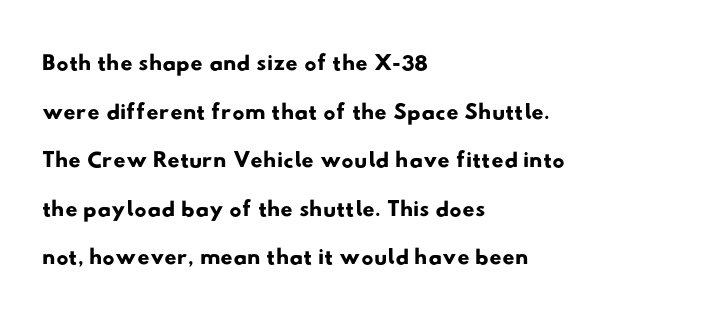
{"serif": "no", "width": "wide", "stroke_contrast": "low", "x_height": "small", "monospaced": "no", "underline": "no", "align": "left", "line_spacing": "normal", "line_spacing_ratio": 1.43, "letter_spacing": "normal", "letter_spacing_em": 0.0, "glyph_px": 34}
